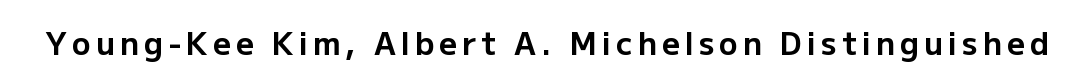
The image shows 31 px bold sans-serif type, upright; set not underlined; low stroke contrast and a medium x-height.
